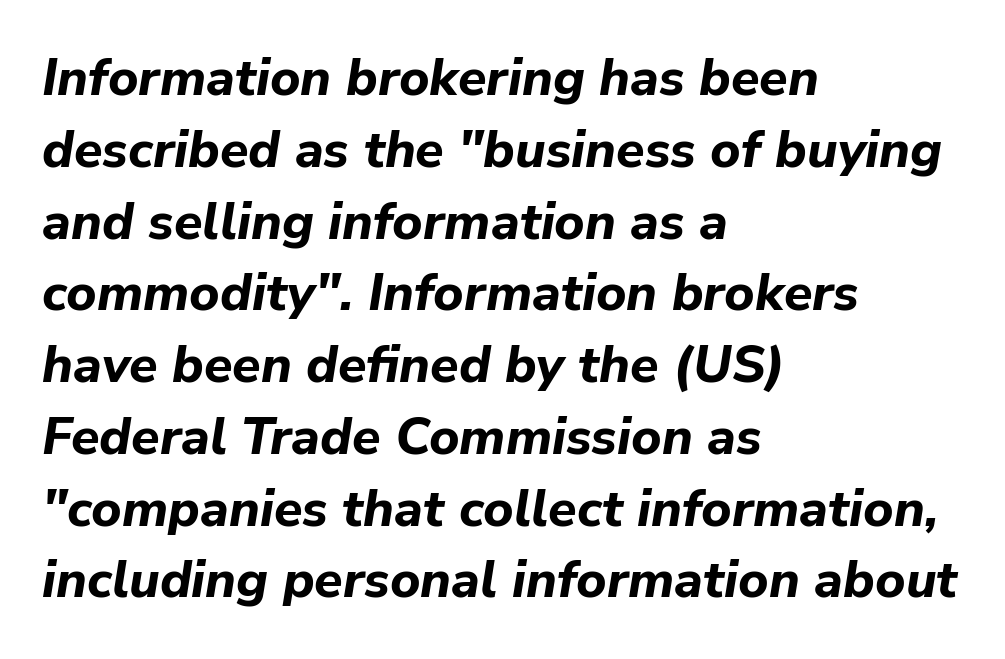
The image shows 52 px bold type, italic (leaning right); set left-aligned, normal line spacing (1.38x), normal letter spacing, not underlined; low stroke contrast and a medium x-height.
